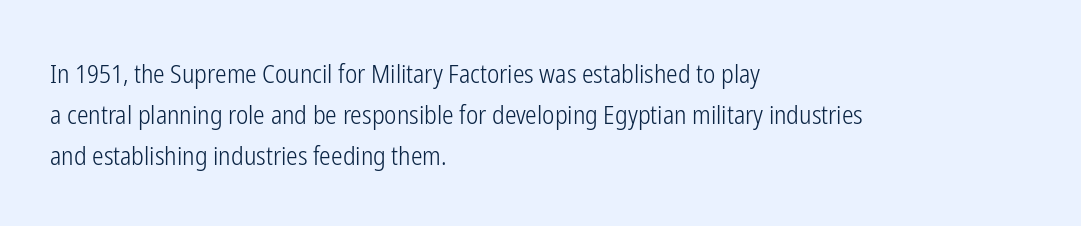
The image shows 26 px text type, upright; set left-aligned, normal line spacing (1.58x), normal letter spacing, not underlined.
